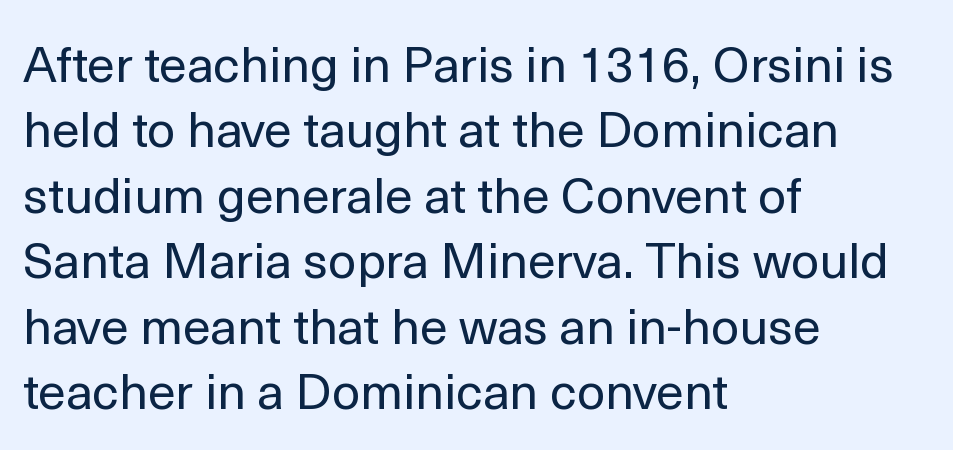
{"serif": "no", "italic": "no", "bold": "no", "weight": "regular", "width": "normal", "x_height": "medium", "monospaced": "no", "underline": "no", "align": "left", "line_spacing": "normal", "line_spacing_ratio": 1.31, "letter_spacing": "normal", "letter_spacing_em": 0.0, "glyph_px": 50}
